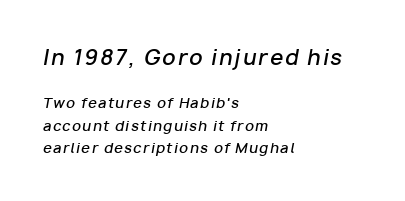
Letters rest on an invisible, unmarked baseline. Typesetter's note — upper block bumped up in size, lower block left smaller. An italicized treatment has been applied to the whole sample. These lines carry some extra weight — a demibold, not a full bold.
